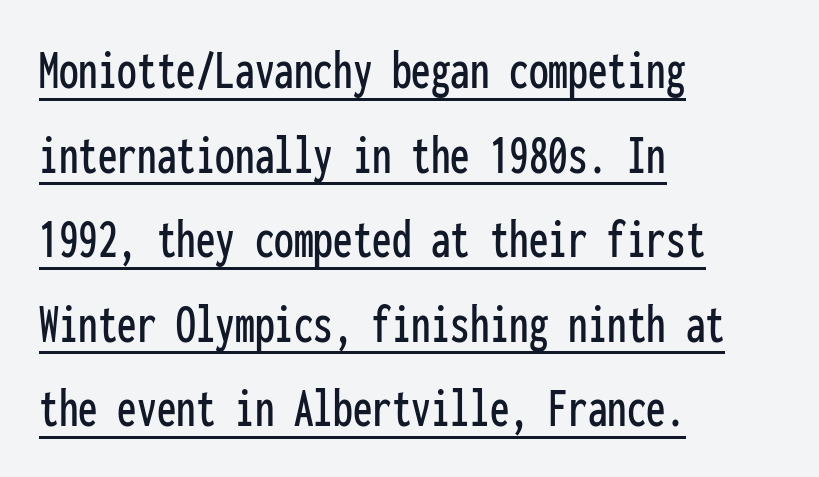
Q: Is the text italic (slanted)? A: No, it is upright.
Q: Is the typeface a serif or a sans-serif typeface? A: Sans-serif.
Q: Is the text underlined? A: Yes.
Q: How is the paragraph aligned? A: Left-aligned.
Q: Is the spacing between letters normal or unusually wide? A: Normal.
Q: Is the spacing between lines tight, normal or loose? A: Normal.
Q: Width (condensed, normal, or wide)? A: Condensed.
Q: Stroke contrast? A: Low.
Q: x-height? A: Medium.
Q: Monospaced? A: Yes.
